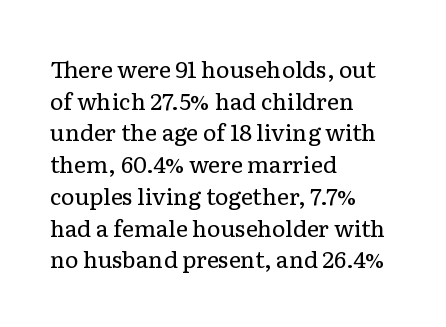
A roman cut, with each character standing at attention. Line spacing here is normal. The text block is weighted toward the left margin, trailing off unevenly rightward. Lines of text with bare space underneath. Nothing unusual about the tracking: characters are spaced as the font intends. A quiet, ordinary-to-light weight characterises the typeface.
